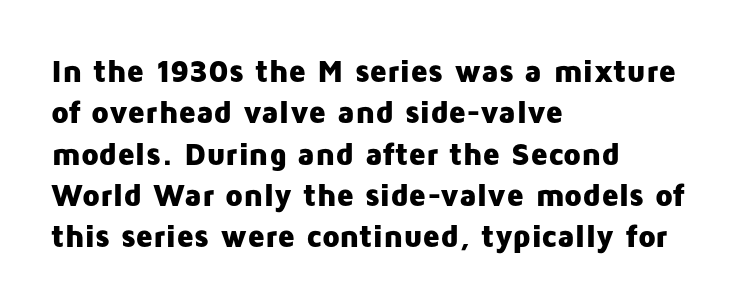
The image shows 32 px heavy sans-serif type, upright; set left-aligned, normal line spacing (1.29x), normal letter spacing, not underlined; low stroke contrast and a medium x-height.
